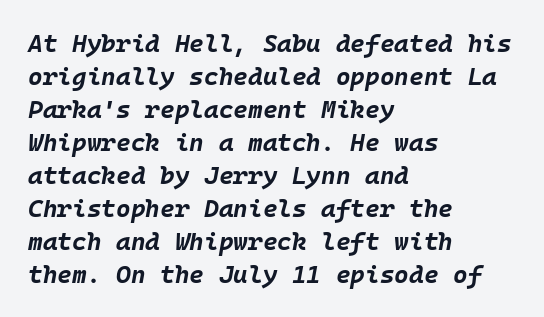
Q: Is the text bold? A: Yes.
Q: Is the text italic (slanted)? A: Yes, it leans right by about 10 degrees.
Q: Is the text underlined? A: No.
Q: How is the paragraph aligned? A: Left-aligned.
Q: Is the spacing between letters normal or unusually wide? A: Normal.
Q: Is the spacing between lines tight, normal or loose? A: Normal.
